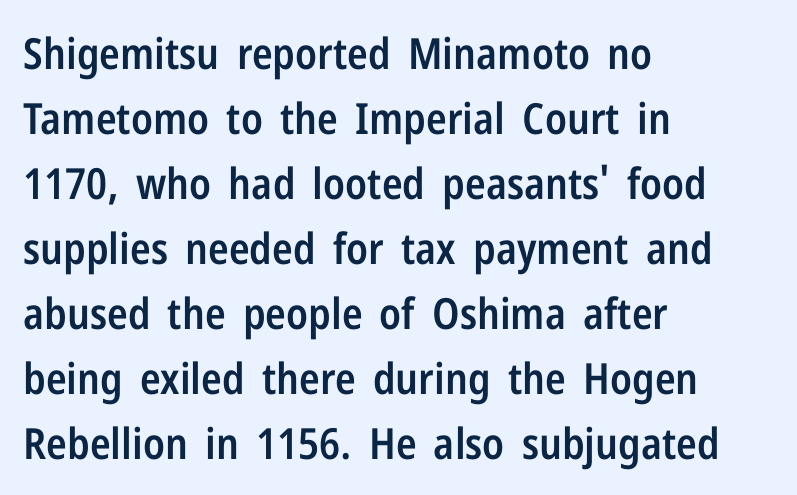
Q: Is the text bold? A: Semi-bold.
Q: Is the text italic (slanted)? A: No, it is upright.
Q: Is the typeface a serif or a sans-serif typeface? A: Sans-serif.
Q: Is the text underlined? A: No.
Q: How is the paragraph aligned? A: Left-aligned.
Q: Is the spacing between letters normal or unusually wide? A: Normal.
Q: Is the spacing between lines tight, normal or loose? A: Normal.
Q: Width (condensed, normal, or wide)? A: Condensed.
Q: Stroke contrast? A: Low.
Q: x-height? A: Medium.
Q: Monospaced? A: No.
